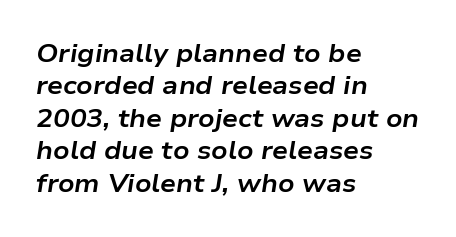
The image shows 25 px bold type, italic (leaning right); set left-aligned, normal line spacing (1.3x), normal letter spacing, not underlined.
